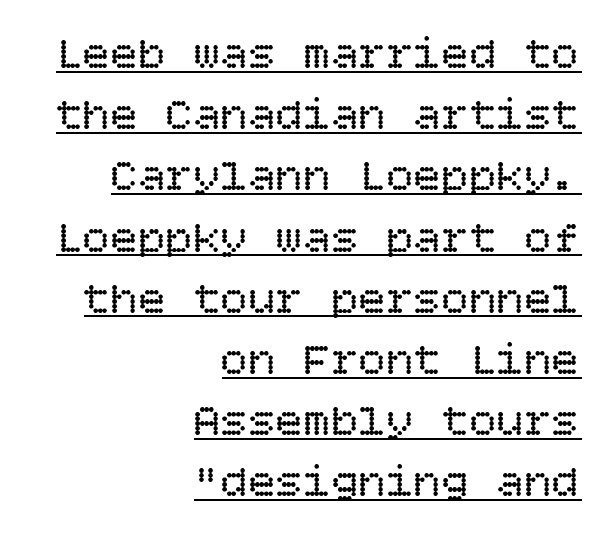
The image shows 46 px regular-weight type, upright; set right-aligned, normal line spacing (1.33x), normal letter spacing, underlined; low stroke contrast and a large x-height.
